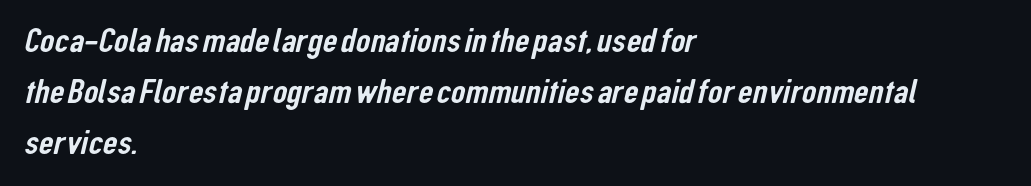
Q: Is the typeface a serif or a sans-serif typeface? A: Sans-serif.
Q: Is the text underlined? A: No.
Q: How is the paragraph aligned? A: Left-aligned.
Q: Is the spacing between letters normal or unusually wide? A: Normal.
Q: Is the spacing between lines tight, normal or loose? A: Normal.
Q: Width (condensed, normal, or wide)? A: Condensed.
Q: Stroke contrast? A: Low.
Q: x-height? A: Medium.
Q: Monospaced? A: No.
